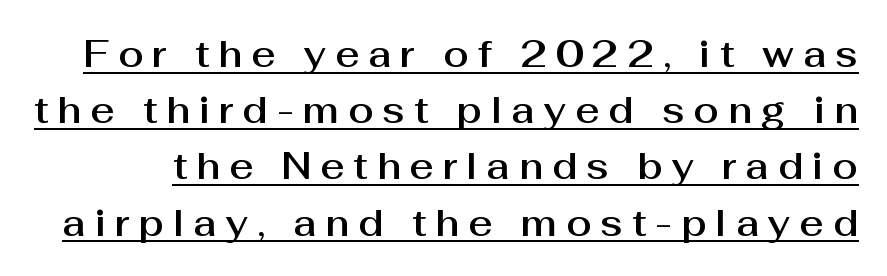
Q: Is the text italic (slanted)? A: No, it is upright.
Q: Is the typeface a serif or a sans-serif typeface? A: Sans-serif.
Q: Is the text underlined? A: Yes.
Q: Is the spacing between letters normal or unusually wide? A: Unusually wide.
Q: Is the spacing between lines tight, normal or loose? A: Normal.
Q: Width (condensed, normal, or wide)? A: Normal.
Q: Stroke contrast? A: Medium.
Q: x-height? A: Medium.
Q: Monospaced? A: No.
